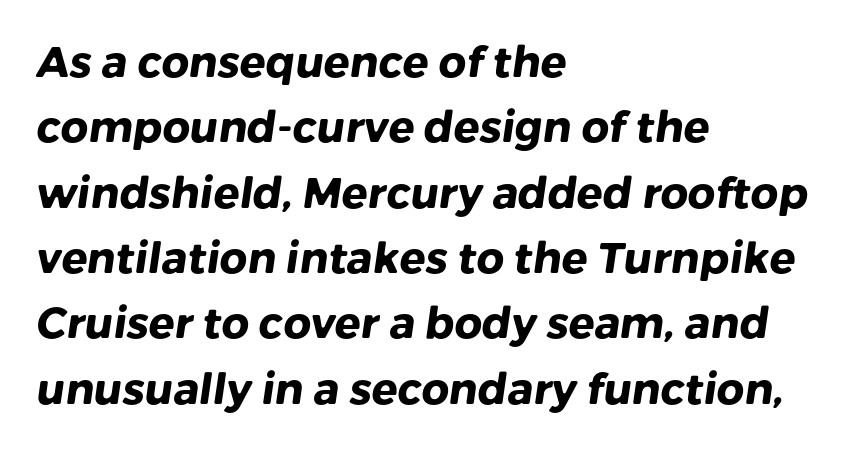
Q: Is the text bold? A: Yes.
Q: Is the typeface a serif or a sans-serif typeface? A: Sans-serif.
Q: Is the text underlined? A: No.
Q: How is the paragraph aligned? A: Left-aligned.
Q: Is the spacing between letters normal or unusually wide? A: Normal.
Q: Is the spacing between lines tight, normal or loose? A: Normal.
Q: Width (condensed, normal, or wide)? A: Normal.
Q: Stroke contrast? A: Low.
Q: x-height? A: Medium.
Q: Monospaced? A: No.
